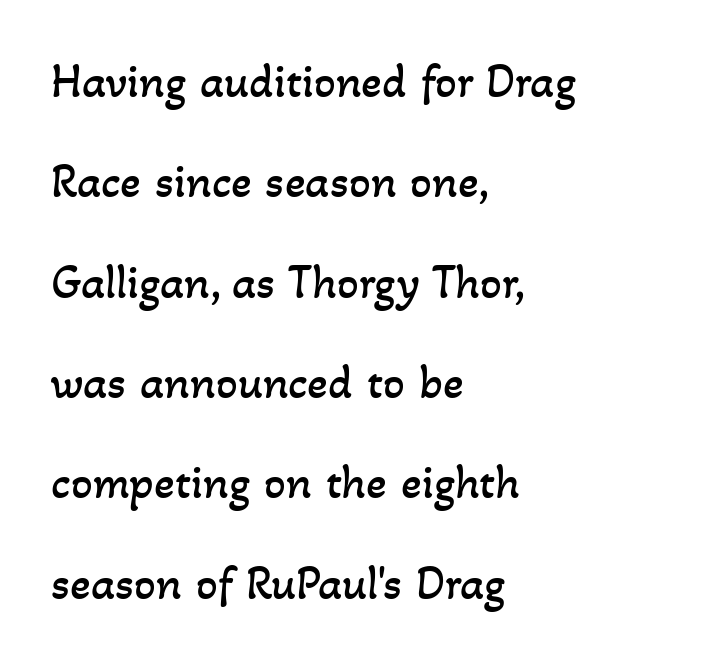
{"bold": "no", "weight": "regular", "width": "normal", "stroke_contrast": "low", "x_height": "small", "monospaced": "no", "underline": "no", "align": "left", "line_spacing": "loose", "line_spacing_ratio": 2.09, "letter_spacing": "normal", "letter_spacing_em": 0.0, "glyph_px": 48}
